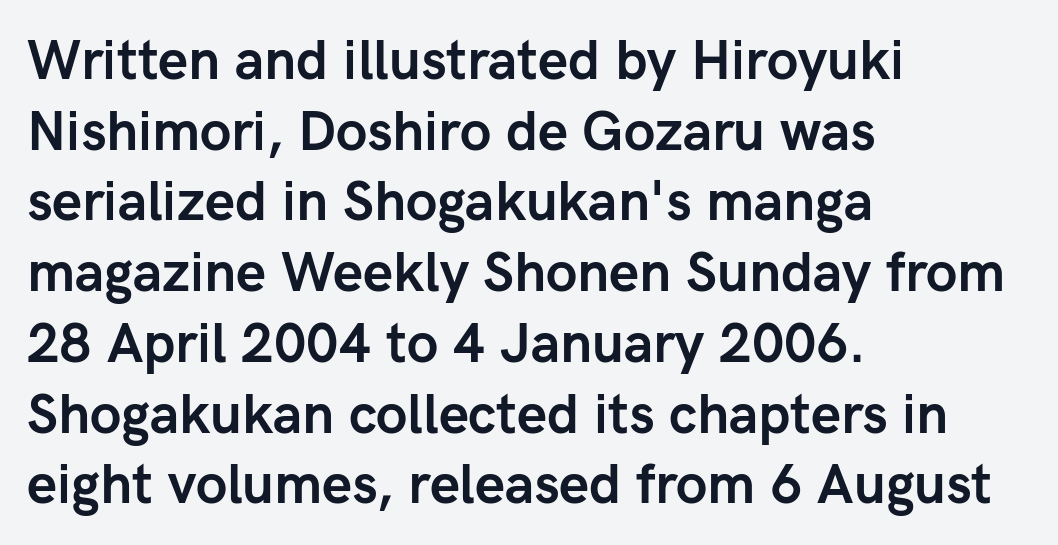
The image shows 54 px semibold sans-serif type, upright; set left-aligned, normal line spacing (1.31x), normal letter spacing, not underlined; low stroke contrast and a medium x-height.
